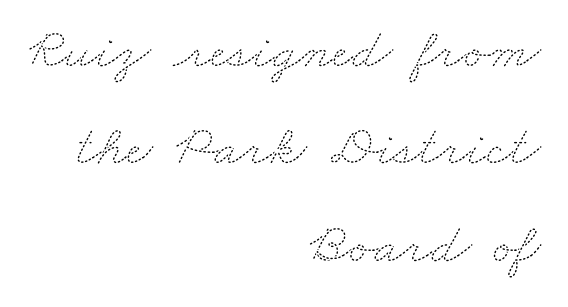
You could not count columns in this text — the font is proportionally spaced. The font sits on the lighter half of the weight spectrum, regular included. How are the letters spaced? Ordinarily, with no added tracking. Plain, unruled lines of type. Line ends are locked; line starts wander.
